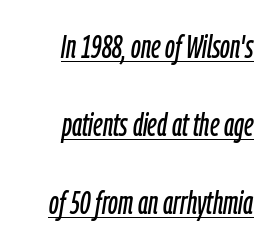
Q: Is the text italic (slanted)? A: Yes, it leans right by about 9 degrees.
Q: Is the text underlined? A: Yes.
Q: How is the paragraph aligned? A: Right-aligned.
Q: Is the spacing between letters normal or unusually wide? A: Normal.
Q: Is the spacing between lines tight, normal or loose? A: Loose.
Q: Width (condensed, normal, or wide)? A: Condensed.
Q: Stroke contrast? A: Low.
Q: x-height? A: Medium.
Q: Monospaced? A: No.
